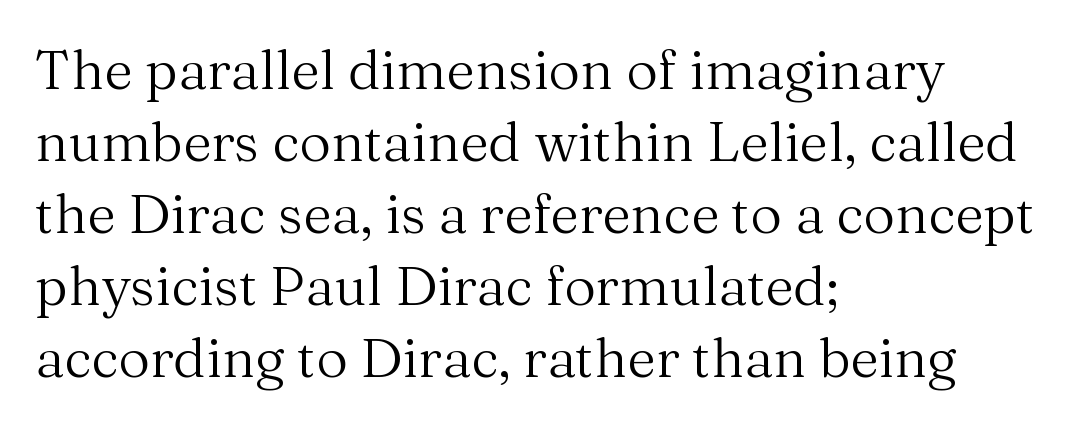
One glance says typical: line gaps are just what's usual. Compared with typical body copy, the letter spacing here is the same. Regarding serifs, this sample has them. Quick note: underline off. Tall strokes in this sample are plumb rather than angled. Think of a printed novel: that variable character pitch is what you see here.
